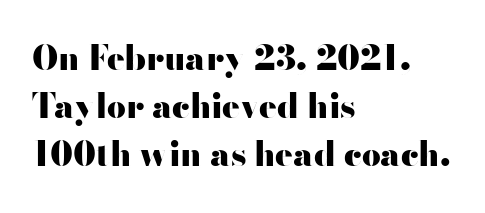
The image shows 33 px heavy, wide type, upright; set left-aligned, normal line spacing (1.46x), normal letter spacing, not underlined; high stroke contrast and a small x-height.
